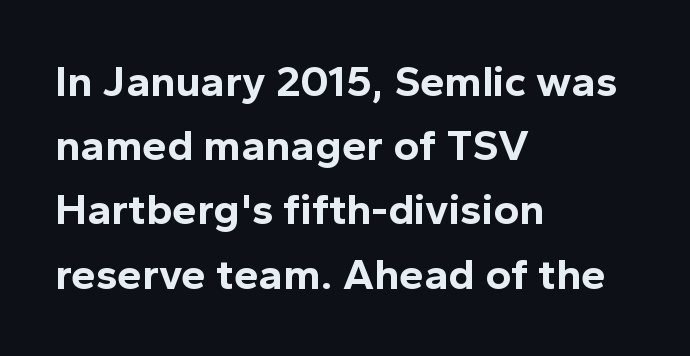
Interline gaps are of average width in this sample. The rendering uses natural spacing where letterforms have individual widths. Observe the ordinary spacing: letters are neighbours, not strangers. Check where the strokes stop: nothing finishes them off — pure sans.
